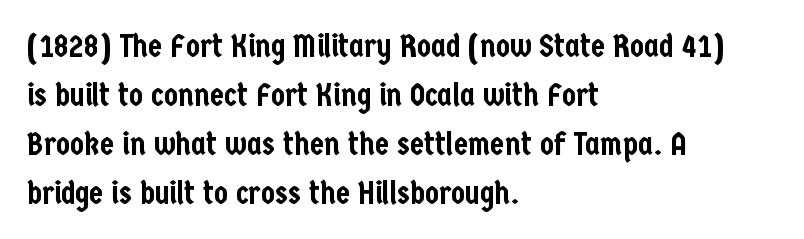
Students, observe: this is what conventionally led text looks like. How are the letters spaced? Ordinarily, with no added tracking. Notice how the passage keeps a crisp vertical edge on the left only. Character widths vary here, with narrow letters taking less room than wide ones. The type family on display is of the sans-serif kind. Any mark beneath the type? The region is blank.
